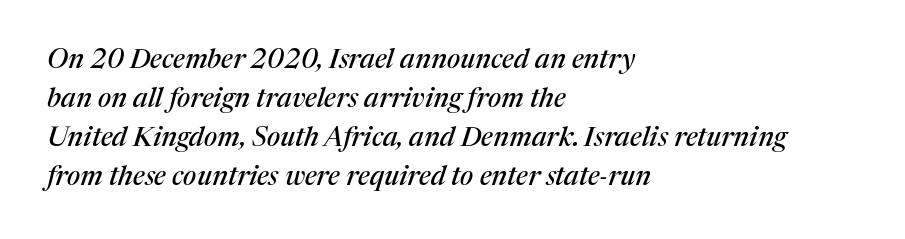
{"italic": "yes", "lean": "right", "slant_degrees": 17, "underline": "no", "align": "left", "line_spacing": "normal", "line_spacing_ratio": 1.44, "letter_spacing": "normal", "letter_spacing_em": 0.0, "glyph_px": 27}
